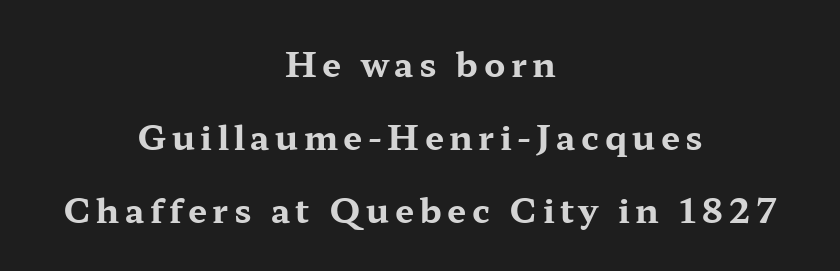
{"serif": "yes", "italic": "no", "bold": "yes", "weight": "bold", "width": "wide", "stroke_contrast": "medium", "x_height": "medium", "monospaced": "no", "underline": "no", "align": "center", "line_spacing": "loose", "line_spacing_ratio": 2.15, "glyph_px": 34}
